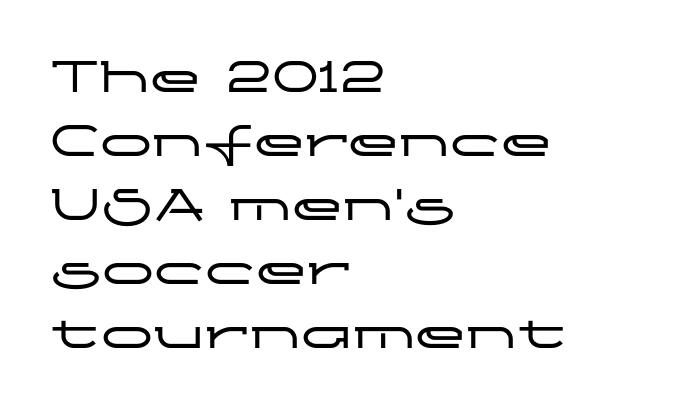
{"serif": "no", "italic": "no", "width": "wide", "stroke_contrast": "low", "x_height": "medium", "monospaced": "no", "underline": "no", "align": "left", "line_spacing_ratio": 1.23, "letter_spacing": "normal", "letter_spacing_em": 0.0, "glyph_px": 52}
